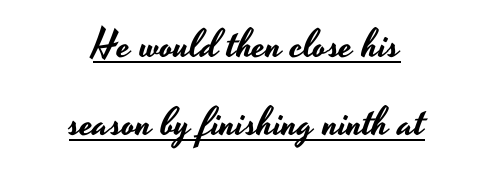
The image shows 40 px wide sans-serif type; set centered, loose line spacing (1.96x), normal letter spacing, underlined; low stroke contrast and a small x-height.
